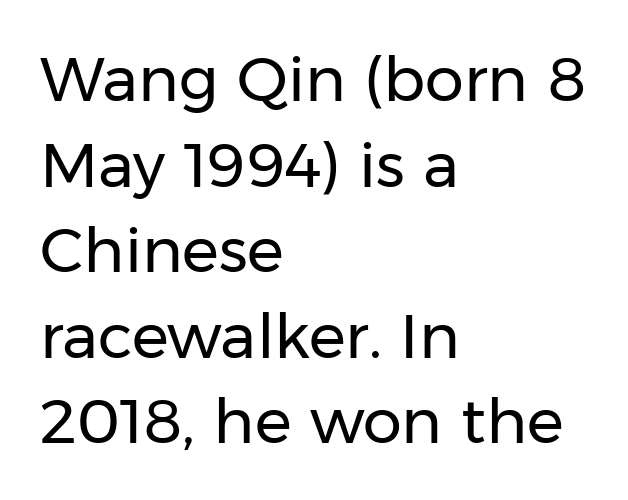
Is the letter spacing exaggerated? No — it looks like the ordinary default. Classification — sans serif. Proportional: the letters do not fall into vertical columns. The rows are spaced the way most documents space them. Is there any slant? The stems are plumb.
